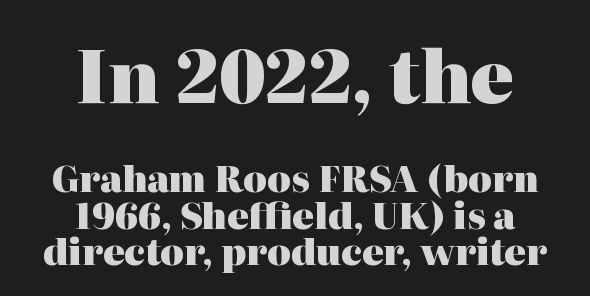
The passage shown begins with its larger block and ends with its smaller one. The vertical gap from one line to the next is small. Do the letters lean? They stand straight. Is this a fixed-width face? No — the glyphs have proportional, varying widths. The passage shown is not underscored anywhere.
